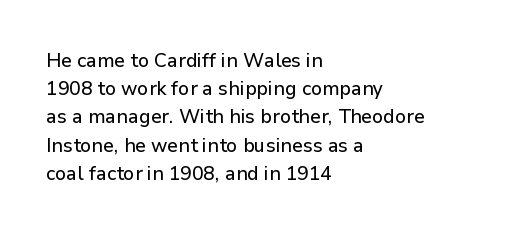
Quick note: interline space is typical. Layout note: lines flush left. The tracking reads as untouched default to a designer's eye. The passage shown is not underscored anywhere. The type sits square on the baseline with zero lean.
